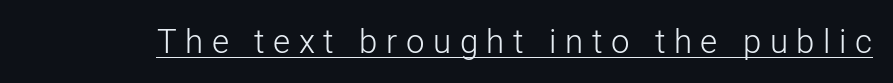
The image shows 33 px light sans-serif type, upright; set unusually wide letter spacing (+0.26 em), underlined; low stroke contrast and a medium x-height.
